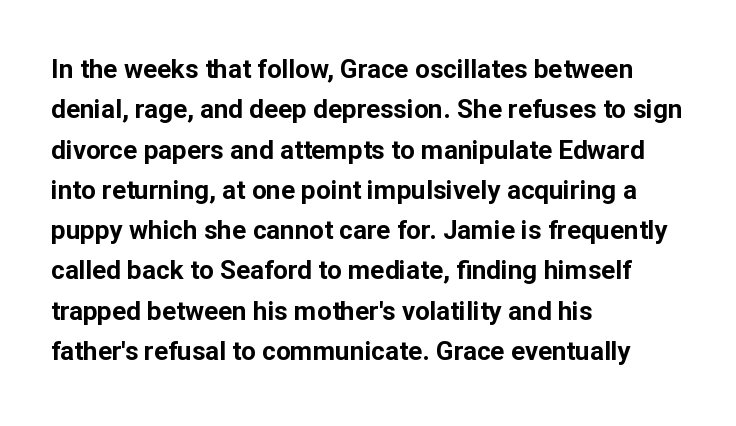
Q: Is the text bold? A: Yes.
Q: Is the text italic (slanted)? A: No, it is upright.
Q: Is the text underlined? A: No.
Q: How is the paragraph aligned? A: Left-aligned.
Q: Is the spacing between letters normal or unusually wide? A: Normal.
Q: Is the spacing between lines tight, normal or loose? A: Normal.
